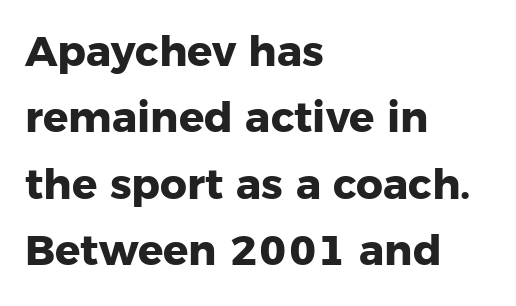
Q: Is the text bold? A: Yes.
Q: Is the text italic (slanted)? A: No, it is upright.
Q: Is the typeface a serif or a sans-serif typeface? A: Sans-serif.
Q: Is the text underlined? A: No.
Q: How is the paragraph aligned? A: Left-aligned.
Q: Is the spacing between letters normal or unusually wide? A: Normal.
Q: Is the spacing between lines tight, normal or loose? A: Normal.
Q: Width (condensed, normal, or wide)? A: Normal.
Q: Stroke contrast? A: Low.
Q: x-height? A: Medium.
Q: Monospaced? A: No.
